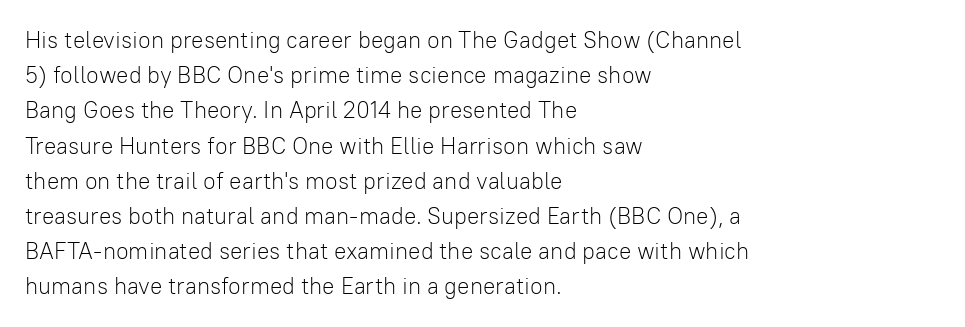
{"italic": "no", "bold": "no", "underline": "no", "align": "left", "line_spacing": "normal", "line_spacing_ratio": 1.53, "letter_spacing": "normal", "letter_spacing_em": 0.0, "glyph_px": 23}
